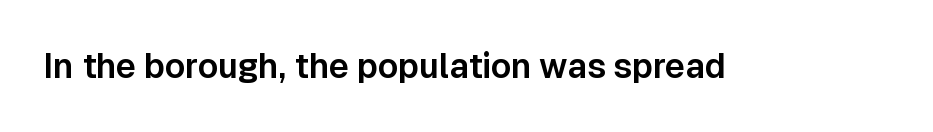
The image shows 34 px sans-serif type, upright; set normal letter spacing, not underlined; low stroke contrast and a medium x-height.
